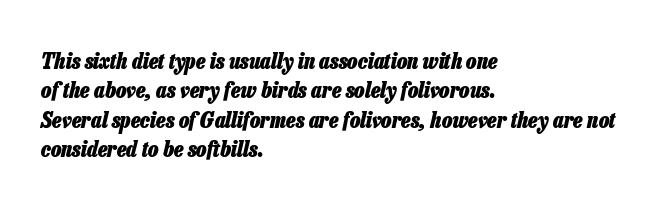
{"italic": "yes", "lean": "right", "slant_degrees": 13, "bold": "yes", "underline": "no", "align": "left", "line_spacing": "normal", "line_spacing_ratio": 1.33, "letter_spacing": "normal", "letter_spacing_em": 0.0, "glyph_px": 22}
